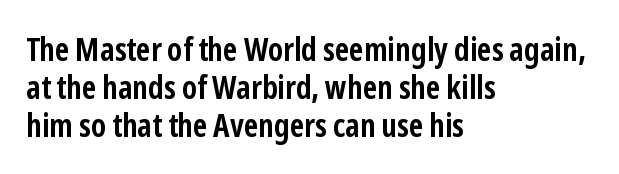
The image shows 32 px semibold, condensed sans-serif type, upright; set left-aligned, line spacing 1.19x, normal letter spacing, not underlined; low stroke contrast and a medium x-height.
